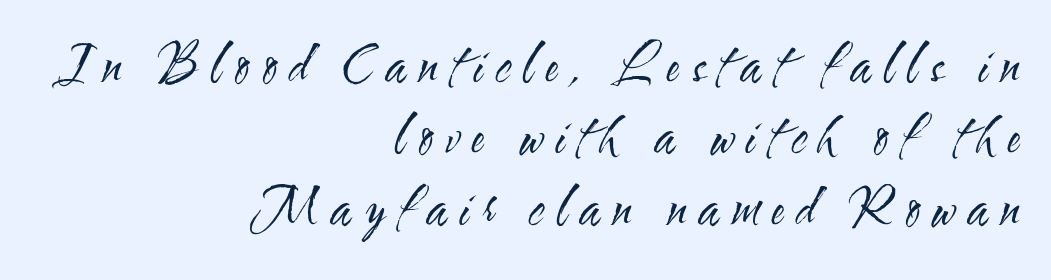
The image shows 50 px regular-weight, condensed sans-serif type; set right-aligned, normal line spacing (1.43x), unusually wide letter spacing (+0.25 em), not underlined; medium stroke contrast and a small x-height.
